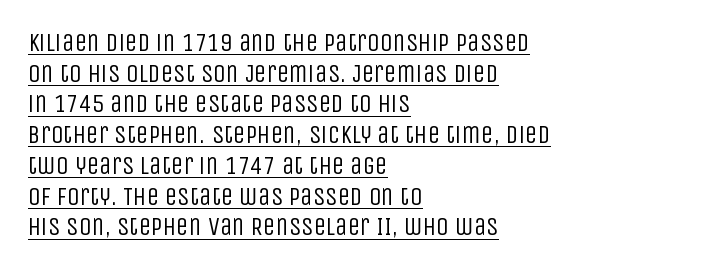
{"italic": "no", "bold": "no", "underline": "yes", "align": "left", "line_spacing_ratio": 1.23, "letter_spacing": "normal", "letter_spacing_em": 0.0, "glyph_px": 25}
